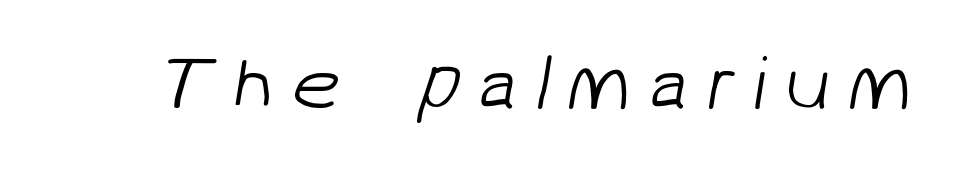
Q: Is the text bold? A: No.
Q: Is the typeface a serif or a sans-serif typeface? A: Sans-serif.
Q: Is the text underlined? A: No.
Q: Is the spacing between letters normal or unusually wide? A: Unusually wide.
Q: Width (condensed, normal, or wide)? A: Normal.
Q: Stroke contrast? A: Low.
Q: x-height? A: Medium.
Q: Monospaced? A: No.
